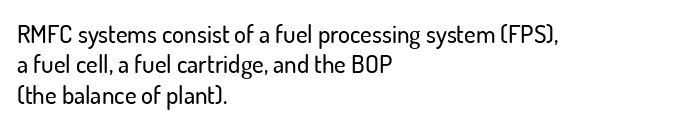
{"italic": "no", "underline": "no", "align": "left", "line_spacing_ratio": 1.22, "letter_spacing": "normal", "letter_spacing_em": 0.0, "glyph_px": 25}
